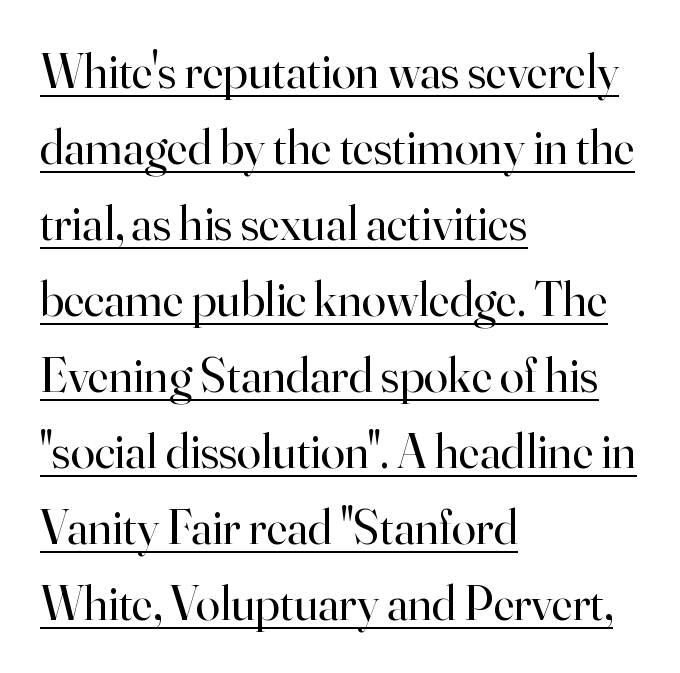
{"serif": "yes", "italic": "no", "bold": "no", "weight": "regular", "width": "normal", "stroke_contrast": "high", "x_height": "small", "monospaced": "no", "underline": "yes", "align": "left", "line_spacing": "normal", "line_spacing_ratio": 1.55, "letter_spacing": "normal", "letter_spacing_em": 0.0, "glyph_px": 49}
